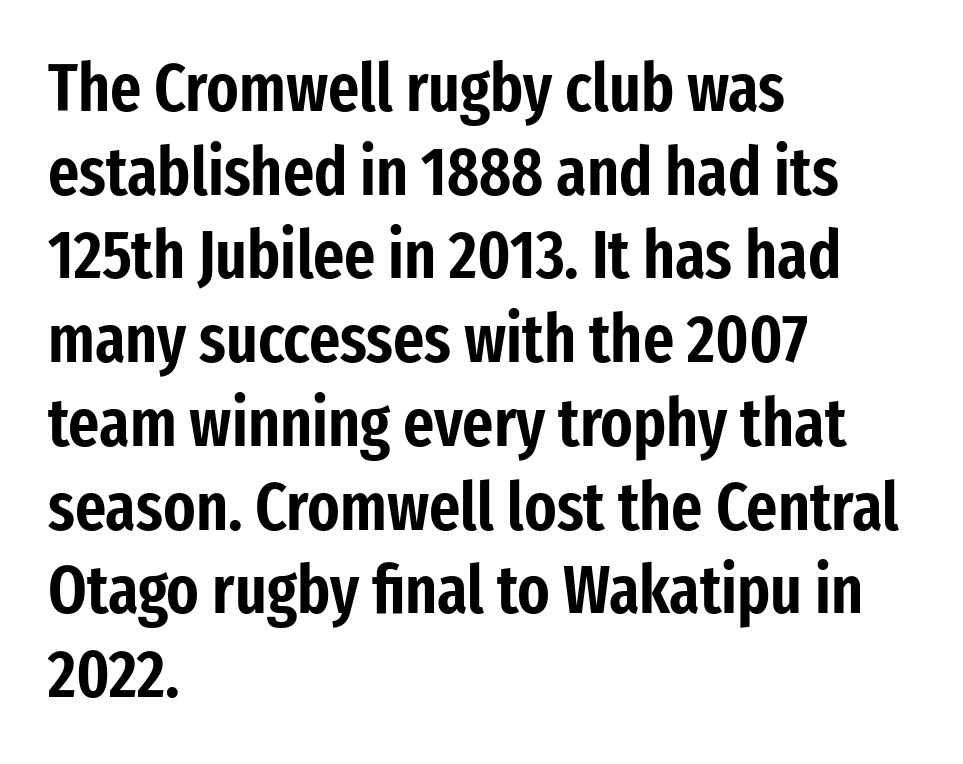
Where is the straight margin? On the left. Line spacing here is normal. Letter spacing: default. You could not count columns in this text — the font is proportionally spaced.
